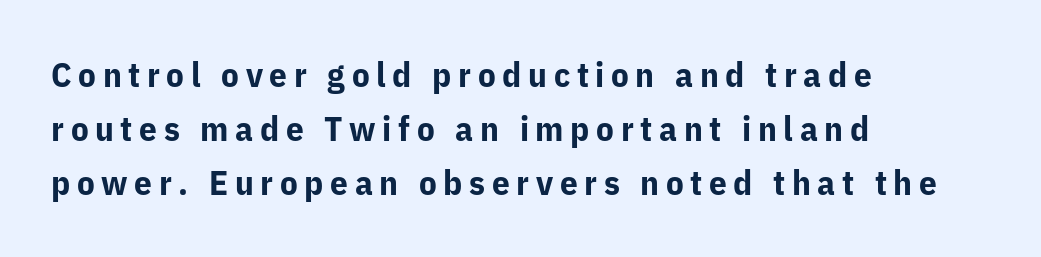
Q: Is the text bold? A: Yes.
Q: Is the text italic (slanted)? A: No, it is upright.
Q: Is the typeface a serif or a sans-serif typeface? A: Sans-serif.
Q: Is the text underlined? A: No.
Q: How is the paragraph aligned? A: Left-aligned.
Q: Is the spacing between lines tight, normal or loose? A: Normal.
Q: Width (condensed, normal, or wide)? A: Normal.
Q: Stroke contrast? A: Low.
Q: x-height? A: Medium.
Q: Monospaced? A: No.
